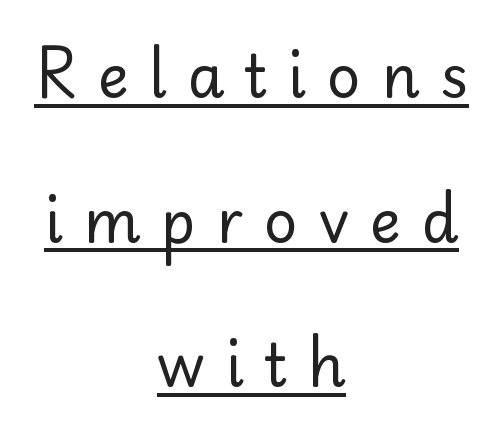
The image shows 59 px regular-weight sans-serif type, upright; set centered, loose line spacing (2.45x), unusually wide letter spacing (+0.35 em), underlined; low stroke contrast and a small x-height.
